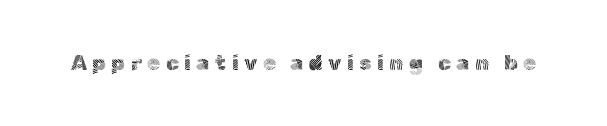
Q: Is the text bold? A: No.
Q: Is the text italic (slanted)? A: No, it is upright.
Q: Is the text underlined? A: No.
Q: Is the spacing between letters normal or unusually wide? A: Unusually wide.
